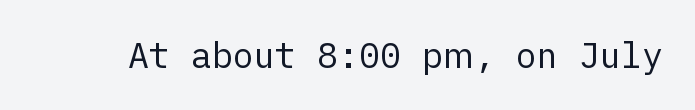
{"serif": "no", "italic": "no", "bold": "no", "weight": "regular", "width": "normal", "stroke_contrast": "low", "x_height": "medium", "underline": "no", "letter_spacing": "normal", "letter_spacing_em": 0.0, "glyph_px": 35}
